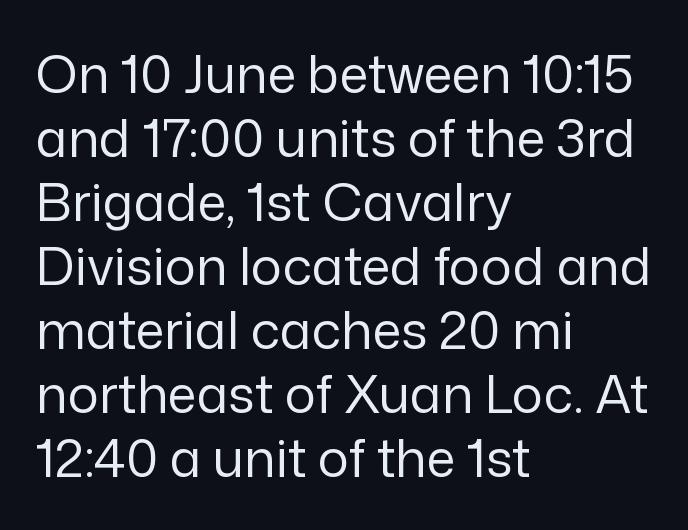
{"serif": "no", "italic": "no", "bold": "no", "weight": "regular", "width": "normal", "stroke_contrast": "low", "x_height": "medium", "monospaced": "no", "underline": "no", "align": "left", "line_spacing_ratio": 1.23, "letter_spacing": "normal", "letter_spacing_em": 0.0, "glyph_px": 52}
